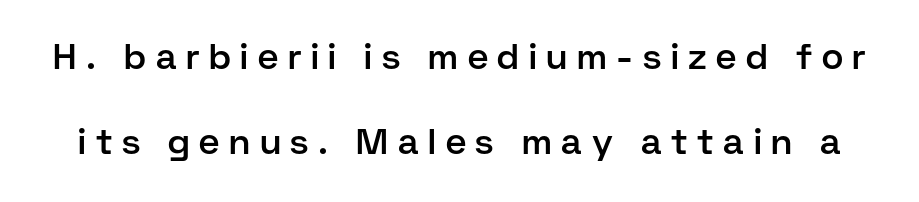
Q: Is the text bold? A: Semi-bold.
Q: Is the text italic (slanted)? A: No, it is upright.
Q: Is the typeface a serif or a sans-serif typeface? A: Sans-serif.
Q: Is the text underlined? A: No.
Q: Is the spacing between letters normal or unusually wide? A: Unusually wide.
Q: Is the spacing between lines tight, normal or loose? A: Loose.
Q: Width (condensed, normal, or wide)? A: Normal.
Q: Stroke contrast? A: Low.
Q: x-height? A: Medium.
Q: Monospaced? A: No.
